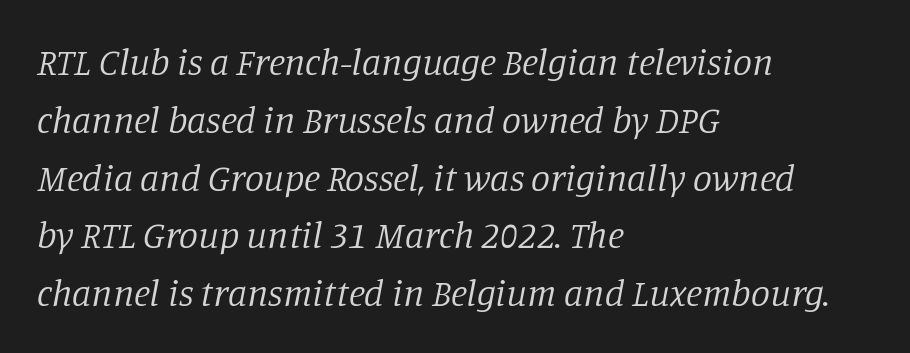
Q: Is the text bold? A: No.
Q: Is the text italic (slanted)? A: Yes, it leans right by about 11 degrees.
Q: Is the typeface a serif or a sans-serif typeface? A: Serif.
Q: Is the text underlined? A: No.
Q: How is the paragraph aligned? A: Left-aligned.
Q: Is the spacing between letters normal or unusually wide? A: Normal.
Q: Is the spacing between lines tight, normal or loose? A: Normal.
Q: Width (condensed, normal, or wide)? A: Normal.
Q: Stroke contrast? A: Low.
Q: x-height? A: Large.
Q: Monospaced? A: No.
